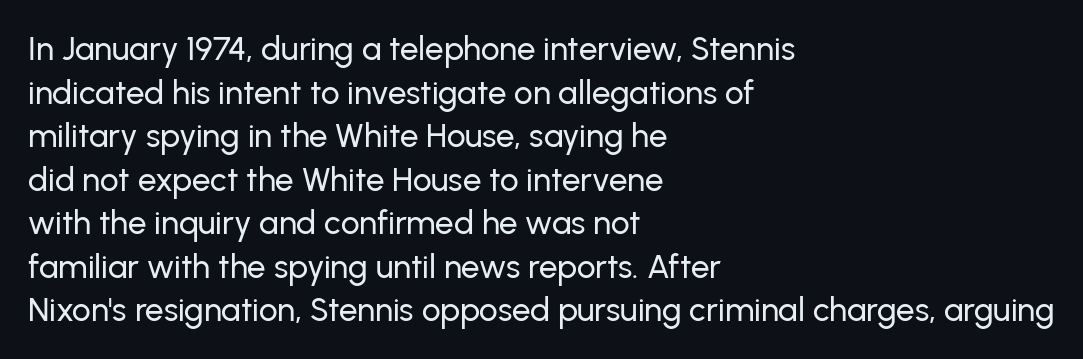
The passage shown is typed in a proportional face where columns would drift. Evenly set lines give the paragraph a standard silhouette. Where is the straight margin? On the left. This rendering features lettering with no underline. Posture: straight, roman, zero tilt.
